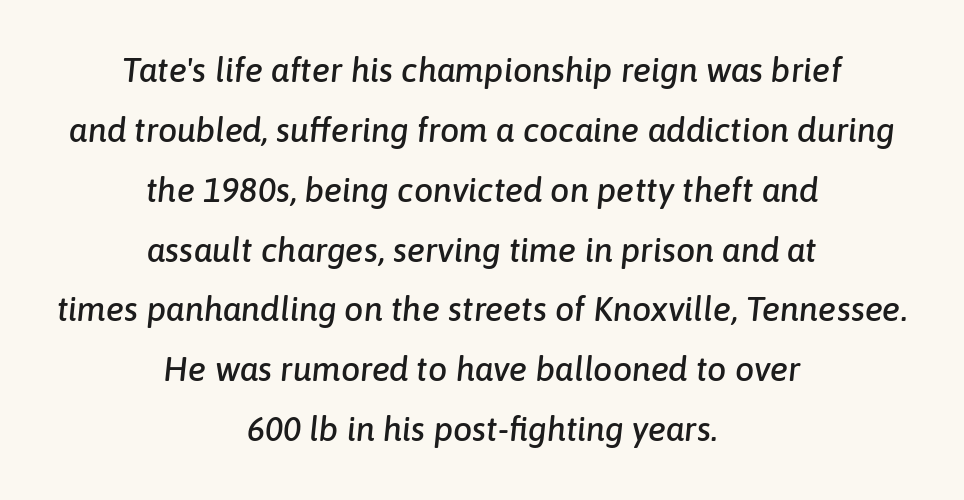
The image shows 34 px text type, italic (leaning right); set centered, line spacing 1.76x, normal letter spacing, not underlined; low stroke contrast and a medium x-height.
